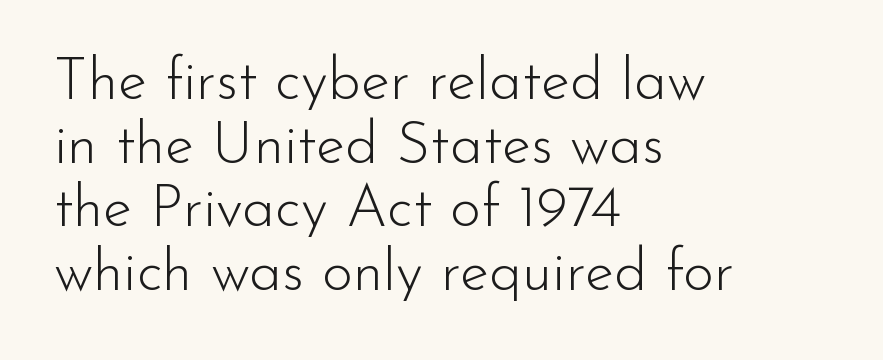
The image shows 59 px light sans-serif type, upright; set left-aligned, tight line spacing (1.08x), normal letter spacing, not underlined; low stroke contrast and a small x-height.
